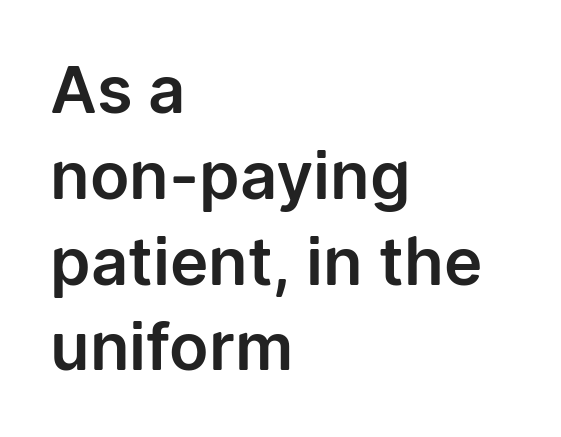
{"serif": "no", "italic": "no", "width": "normal", "stroke_contrast": "low", "x_height": "medium", "monospaced": "no", "underline": "no", "align": "left", "line_spacing": "normal", "line_spacing_ratio": 1.32, "letter_spacing": "normal", "letter_spacing_em": 0.0, "glyph_px": 65}
